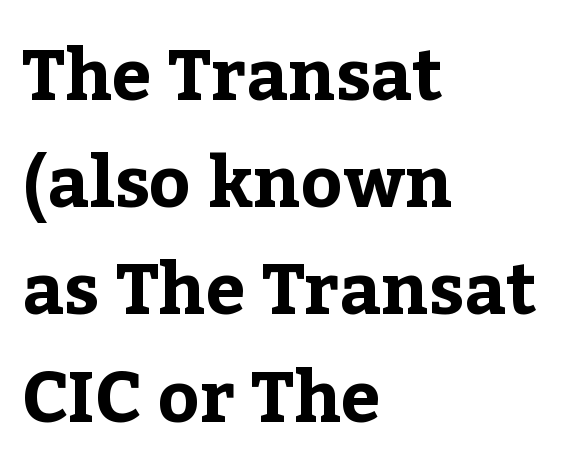
Q: Is the text bold? A: Yes.
Q: Is the text italic (slanted)? A: No, it is upright.
Q: Is the typeface a serif or a sans-serif typeface? A: Serif.
Q: Is the text underlined? A: No.
Q: How is the paragraph aligned? A: Left-aligned.
Q: Is the spacing between letters normal or unusually wide? A: Normal.
Q: Is the spacing between lines tight, normal or loose? A: Normal.
Q: Width (condensed, normal, or wide)? A: Normal.
Q: Stroke contrast? A: Low.
Q: x-height? A: Medium.
Q: Monospaced? A: No.
